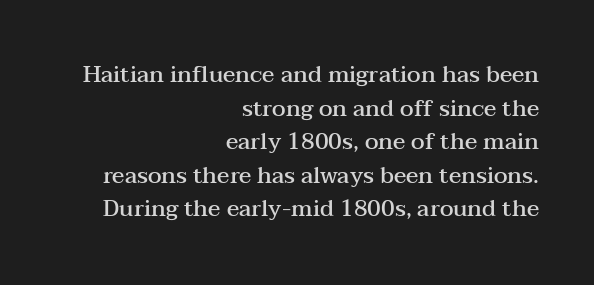
Between one letter and the next there's only the usual sliver of space. Check under the words: just untouched page. The lines in this sample share a right terminus and differ only in where they begin. The axis of the letterforms is exactly vertical. Does the leading feel generous? No, just average.
